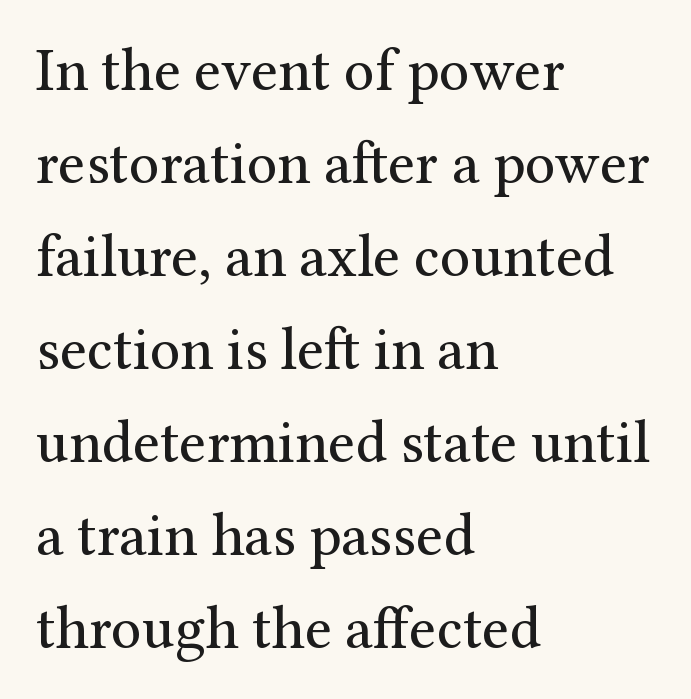
Heft: none added — not bold. The text block is weighted toward the left margin, trailing off unevenly rightward. Yep, those are serifs on the letters. Is this a fixed-width face? No — the glyphs have proportional, varying widths. Tracking here is standard; glyphs follow each other at the usual distance. This block has exactly the height ordinary leading produces.
